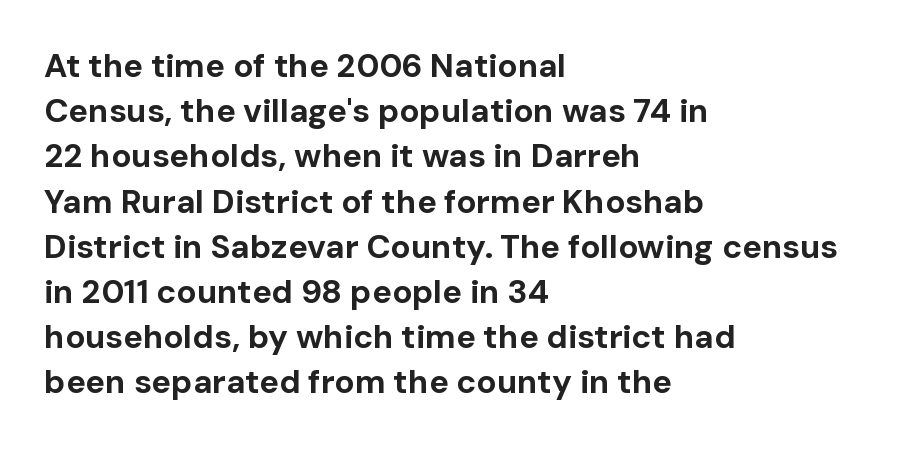
Q: Is the text bold? A: Yes.
Q: Is the text italic (slanted)? A: No, it is upright.
Q: Is the typeface a serif or a sans-serif typeface? A: Sans-serif.
Q: Is the text underlined? A: No.
Q: How is the paragraph aligned? A: Left-aligned.
Q: Is the spacing between letters normal or unusually wide? A: Normal.
Q: Is the spacing between lines tight, normal or loose? A: Normal.
Q: Width (condensed, normal, or wide)? A: Normal.
Q: Stroke contrast? A: Low.
Q: x-height? A: Medium.
Q: Monospaced? A: No.
